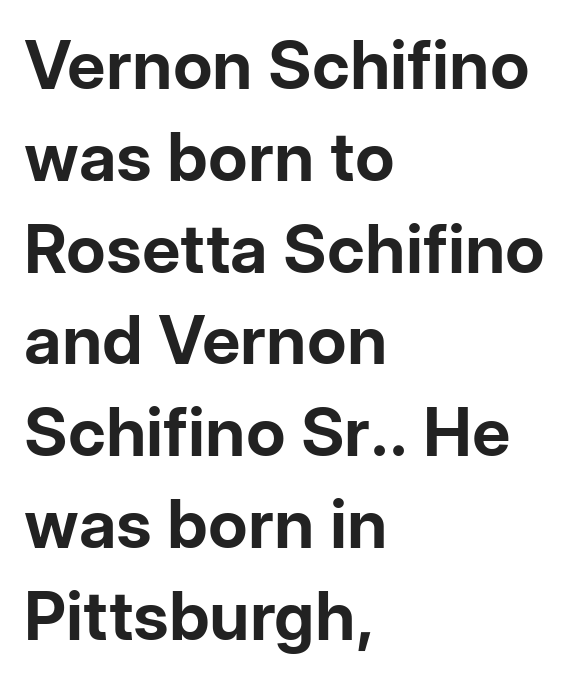
The image shows 67 px bold sans-serif type, upright; set left-aligned, normal line spacing (1.37x), normal letter spacing, not underlined; low stroke contrast and a medium x-height.
